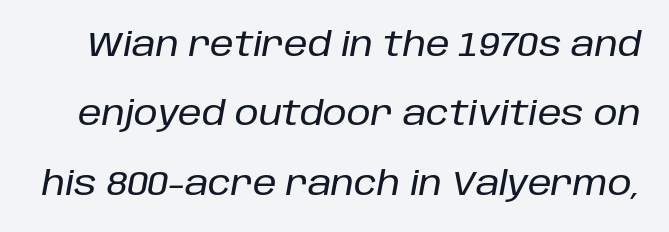
Q: Is the text italic (slanted)? A: Yes, it leans right by about 10 degrees.
Q: Is the text underlined? A: No.
Q: Is the spacing between letters normal or unusually wide? A: Normal.
Q: Is the spacing between lines tight, normal or loose? A: Loose.
Q: Width (condensed, normal, or wide)? A: Normal.
Q: Stroke contrast? A: Low.
Q: x-height? A: Large.
Q: Monospaced? A: No.
